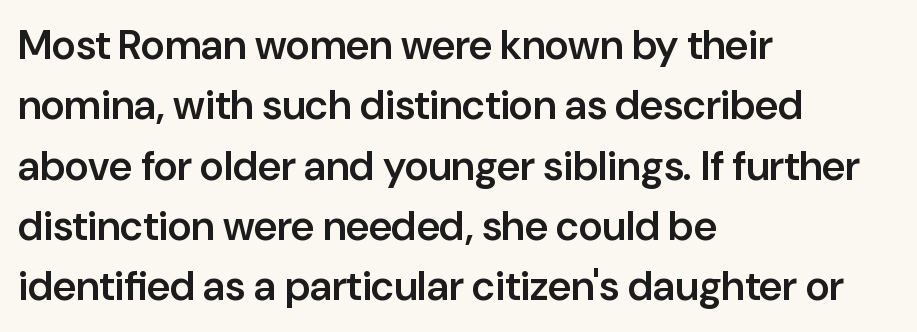
Every letter is mildly thick-stroked: semibold rather than bold. Every character sits straight up, as roman type does. This sample is left-justified, so line endings fall wherever the words run out. Think of a printed novel: that variable character pitch is what you see here. Honestly, there is no underline to notice here at all. This block has exactly the height ordinary leading produces.
